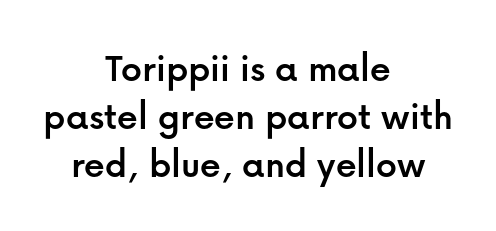
{"serif": "no", "italic": "no", "width": "normal", "stroke_contrast": "low", "x_height": "medium", "monospaced": "no", "underline": "no", "align": "center", "line_spacing_ratio": 1.17, "letter_spacing": "normal", "letter_spacing_em": 0.0, "glyph_px": 41}
